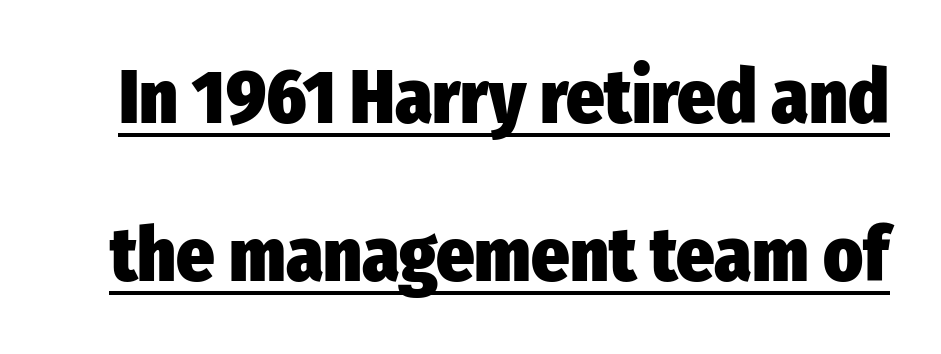
The image shows 75 px heavy, condensed sans-serif type, upright; set loose line spacing (2.11x), normal letter spacing, underlined; low stroke contrast and a medium x-height.
